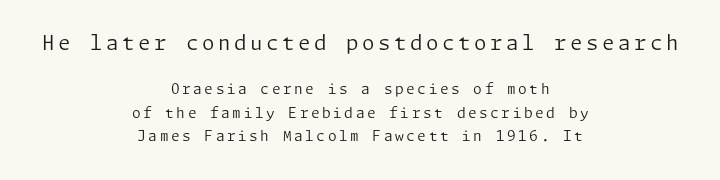
Anything drawn beneath the words? Only blank space. Leading: standard. The typesetter chose a symmetrical, centered arrangement here. The font is comparable to plain body text, perhaps lighter. Italic: no, the glyphs are upright roman. Look at the glyph heights: the upper group is clearly the bigger setting.
